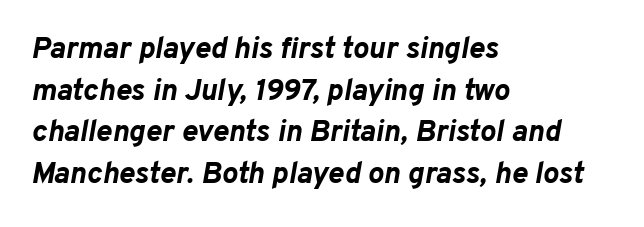
Q: Is the text bold? A: Yes.
Q: Is the text italic (slanted)? A: Yes, it leans right by about 10 degrees.
Q: Is the text underlined? A: No.
Q: How is the paragraph aligned? A: Left-aligned.
Q: Is the spacing between letters normal or unusually wide? A: Normal.
Q: Is the spacing between lines tight, normal or loose? A: Normal.
Q: Width (condensed, normal, or wide)? A: Normal.
Q: Stroke contrast? A: Low.
Q: x-height? A: Medium.
Q: Monospaced? A: No.
